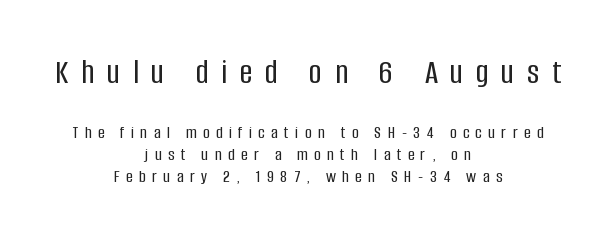
Q: Is the text italic (slanted)? A: No, it is upright.
Q: Is the typeface a serif or a sans-serif typeface? A: Sans-serif.
Q: Is the text underlined? A: No.
Q: How is the paragraph aligned? A: Centered.
Q: Is the spacing between letters normal or unusually wide? A: Unusually wide.
Q: Which block of text is set in a larger size, the first (top) or the second (bottom)? A: The first (top) one.
Q: Width (condensed, normal, or wide)? A: Condensed.
Q: Stroke contrast? A: Low.
Q: x-height? A: Large.
Q: Monospaced? A: No.
